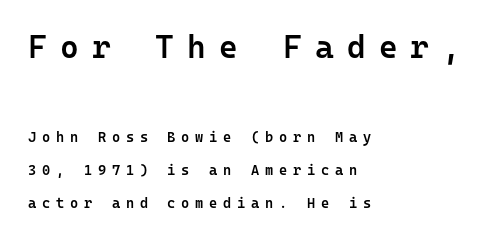
In terms of letterform style, serifs are entirely absent. The sample has been set in demibold, a notch under bold. The font's upright variant was chosen for this text. Here the first block reads like a headline and the second like body copy. Tracking here is generous; glyphs stand well apart from one another. The face used here is monospaced, like something from a code editor.
